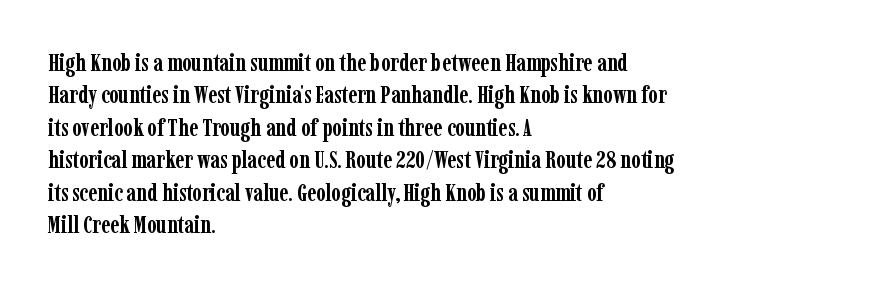
{"italic": "no", "bold": "yes", "underline": "no", "align": "left", "line_spacing": "normal", "line_spacing_ratio": 1.35, "letter_spacing": "normal", "letter_spacing_em": 0.0, "glyph_px": 24}
